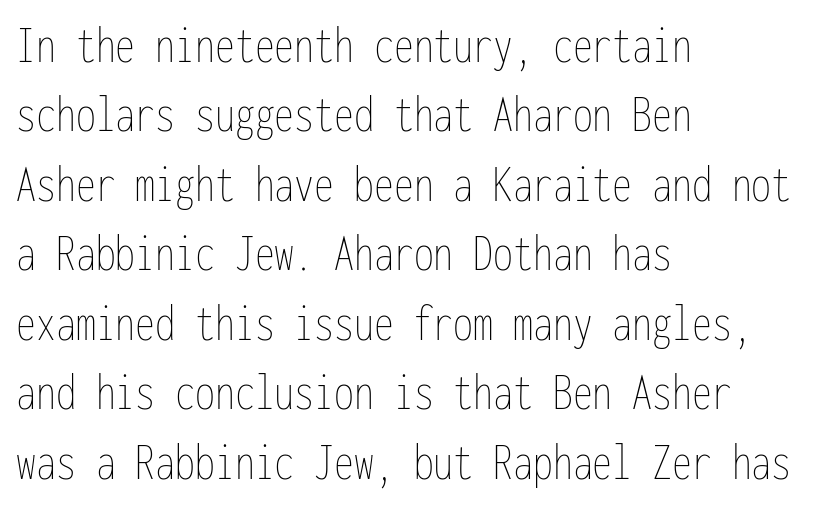
The image shows 53 px thin, condensed type, upright, monospaced; set left-aligned, normal line spacing (1.31x), normal letter spacing, not underlined; low stroke contrast and a medium x-height.
